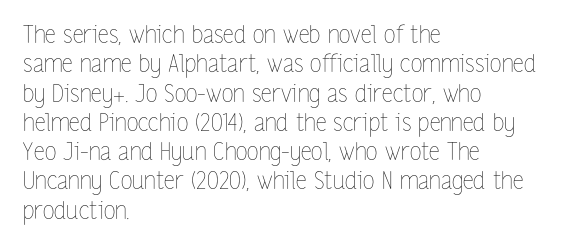
The image shows 24 px text type, upright; set left-aligned, line spacing 1.22x, normal letter spacing, not underlined.
